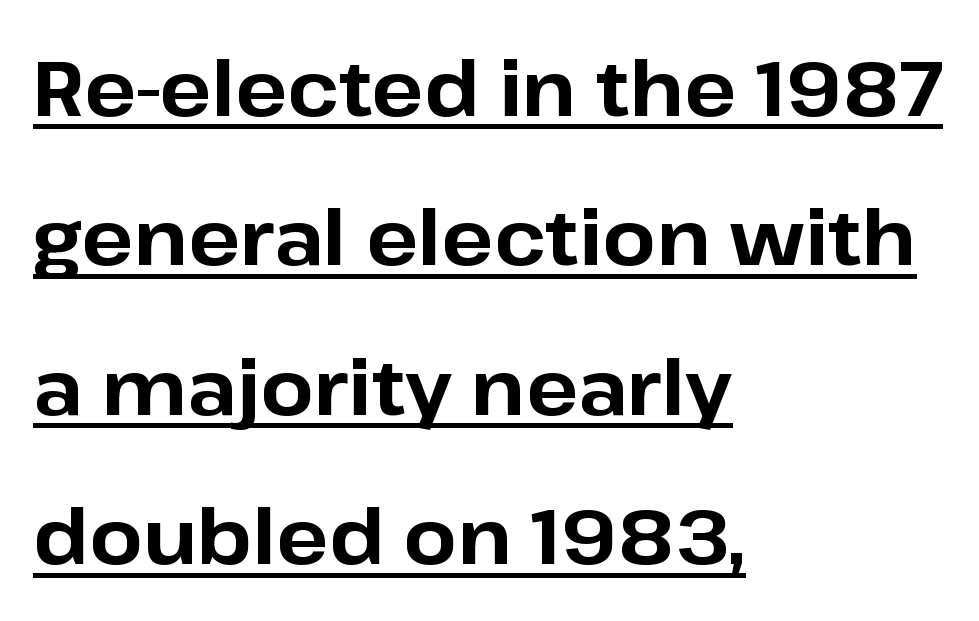
The image shows 77 px bold sans-serif type, upright; set left-aligned, loose line spacing (1.94x), normal letter spacing, underlined; low stroke contrast and a medium x-height.
